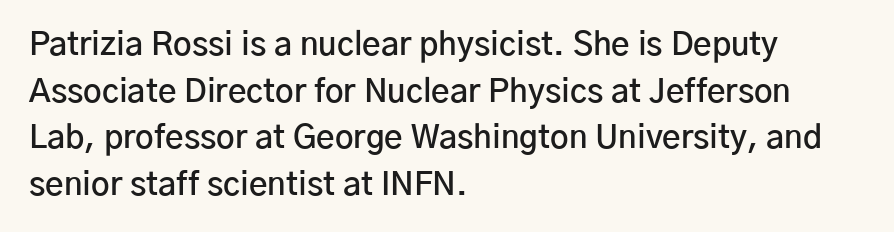
Just letters on the line, the space beneath them empty. The leading is moderate, giving the passage an even texture. These lines were composed using upright roman letters. The lines in this sample share a left origin and differ only in where they stop. Here the designer chose a conventional face with non-uniform glyph widths.
